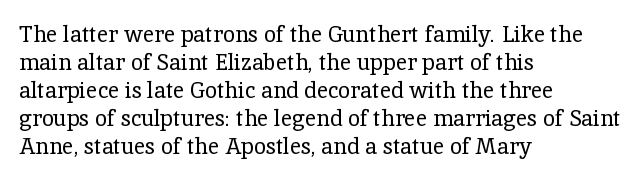
Q: Is the text bold? A: No.
Q: Is the text italic (slanted)? A: No, it is upright.
Q: Is the text underlined? A: No.
Q: How is the paragraph aligned? A: Left-aligned.
Q: Is the spacing between letters normal or unusually wide? A: Normal.
Q: Is the spacing between lines tight, normal or loose? A: Normal.
